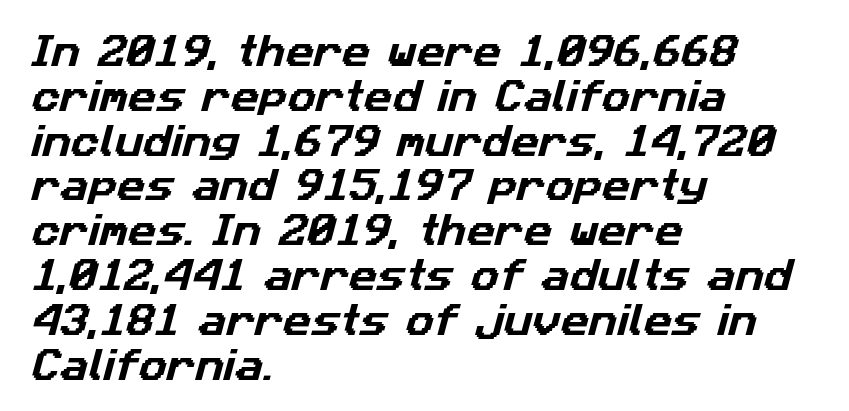
{"serif": "no", "width": "normal", "stroke_contrast": "low", "x_height": "medium", "monospaced": "no", "underline": "no", "align": "left", "line_spacing": "normal", "line_spacing_ratio": 1.28, "letter_spacing": "normal", "letter_spacing_em": 0.0, "glyph_px": 35}
